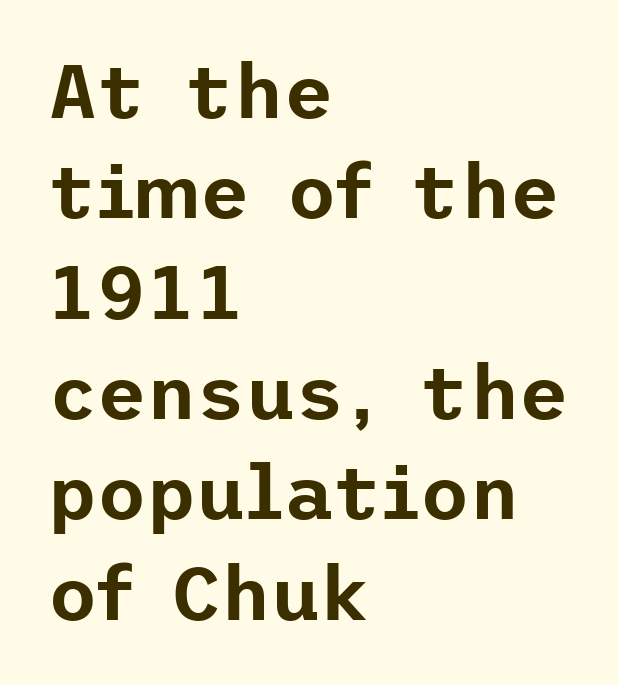
The image shows 76 px sans-serif type, upright; set left-aligned, normal line spacing (1.32x), normal letter spacing, not underlined; low stroke contrast and a medium x-height.
